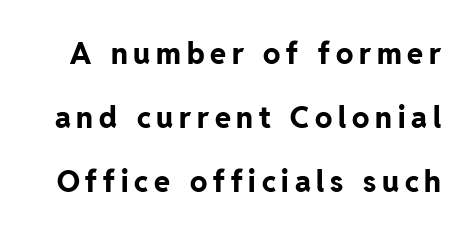
Q: Is the text bold? A: Yes.
Q: Is the text italic (slanted)? A: No, it is upright.
Q: Is the typeface a serif or a sans-serif typeface? A: Sans-serif.
Q: Is the text underlined? A: No.
Q: Is the spacing between letters normal or unusually wide? A: Unusually wide.
Q: Is the spacing between lines tight, normal or loose? A: Loose.
Q: Width (condensed, normal, or wide)? A: Normal.
Q: Stroke contrast? A: Low.
Q: x-height? A: Medium.
Q: Monospaced? A: No.
